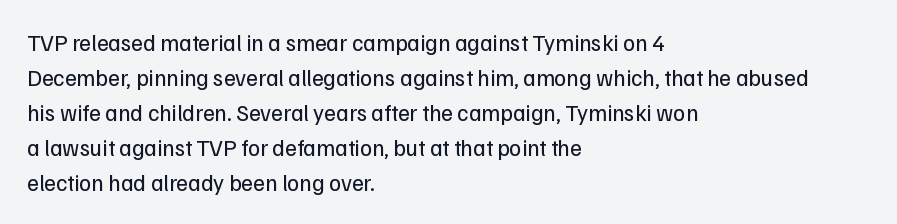
Weight: not bold — regular or lighter. The typesetter chose a ragged-right arrangement here. Each new line begins a customary step beneath the previous one. You could call the tracking neutral — neither tight nor loose. Only glyphs here, with clear space below each row. You can tell it's not italic because the verticals are truly vertical.
